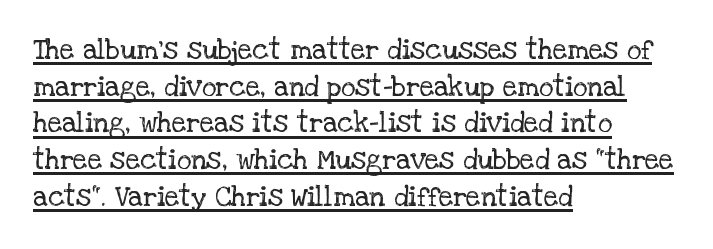
{"serif": "yes", "italic": "no", "bold": "no", "weight": "regular", "width": "normal", "stroke_contrast": "low", "x_height": "large", "monospaced": "no", "underline": "yes", "align": "left", "line_spacing": "normal", "line_spacing_ratio": 1.31, "letter_spacing": "normal", "letter_spacing_em": 0.0, "glyph_px": 28}
